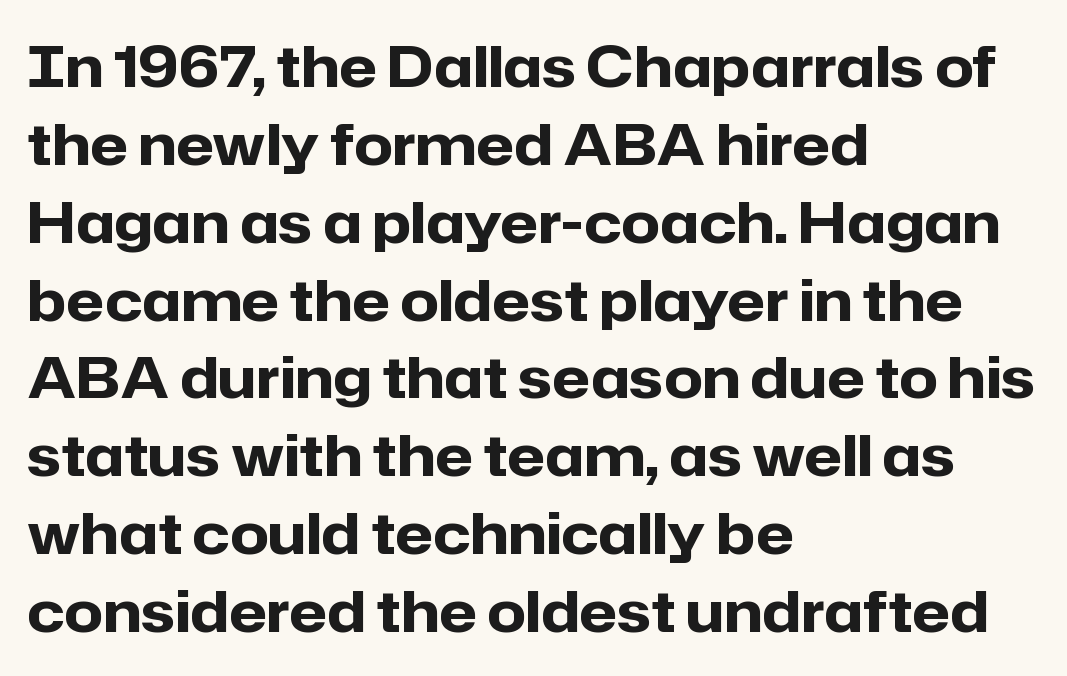
Q: Is the text bold? A: Yes.
Q: Is the text italic (slanted)? A: No, it is upright.
Q: Is the typeface a serif or a sans-serif typeface? A: Sans-serif.
Q: Is the text underlined? A: No.
Q: How is the paragraph aligned? A: Left-aligned.
Q: Is the spacing between letters normal or unusually wide? A: Normal.
Q: Is the spacing between lines tight, normal or loose? A: Normal.
Q: Width (condensed, normal, or wide)? A: Normal.
Q: Stroke contrast? A: Low.
Q: x-height? A: Medium.
Q: Monospaced? A: No.
